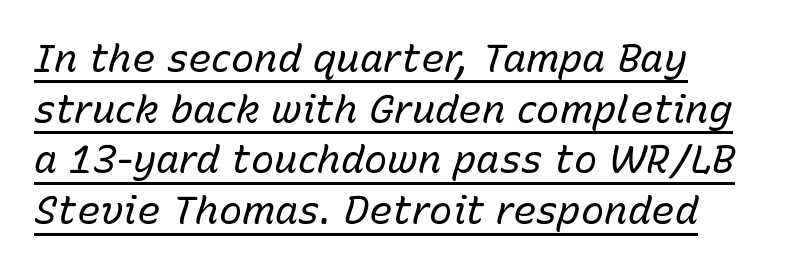
Q: Is the text bold? A: No.
Q: Is the text italic (slanted)? A: Yes, it leans right by about 15 degrees.
Q: Is the text underlined? A: Yes.
Q: How is the paragraph aligned? A: Left-aligned.
Q: Is the spacing between letters normal or unusually wide? A: Normal.
Q: Is the spacing between lines tight, normal or loose? A: Normal.
Q: Width (condensed, normal, or wide)? A: Normal.
Q: Stroke contrast? A: Low.
Q: x-height? A: Medium.
Q: Monospaced? A: No.
